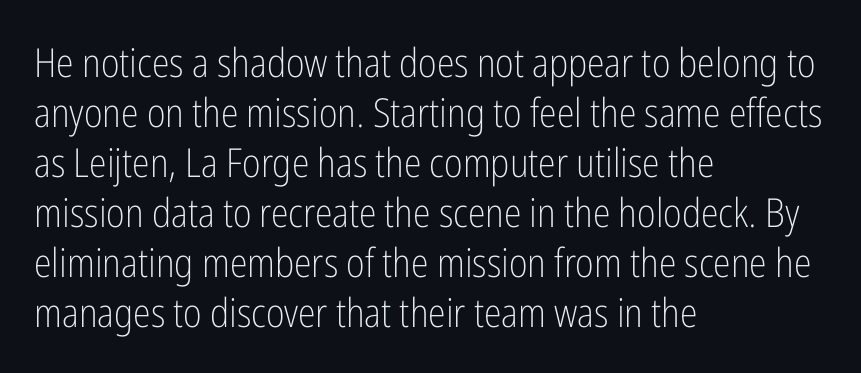
Q: Is the text bold? A: No.
Q: Is the text italic (slanted)? A: No, it is upright.
Q: Is the typeface a serif or a sans-serif typeface? A: Sans-serif.
Q: Is the text underlined? A: No.
Q: How is the paragraph aligned? A: Left-aligned.
Q: Is the spacing between letters normal or unusually wide? A: Normal.
Q: Is the spacing between lines tight, normal or loose? A: Normal.
Q: Width (condensed, normal, or wide)? A: Condensed.
Q: Stroke contrast? A: Low.
Q: x-height? A: Medium.
Q: Monospaced? A: No.
